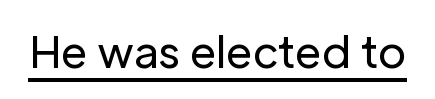
The image shows 43 px regular-weight sans-serif type, upright; set normal letter spacing, underlined; low stroke contrast and a medium x-height.
